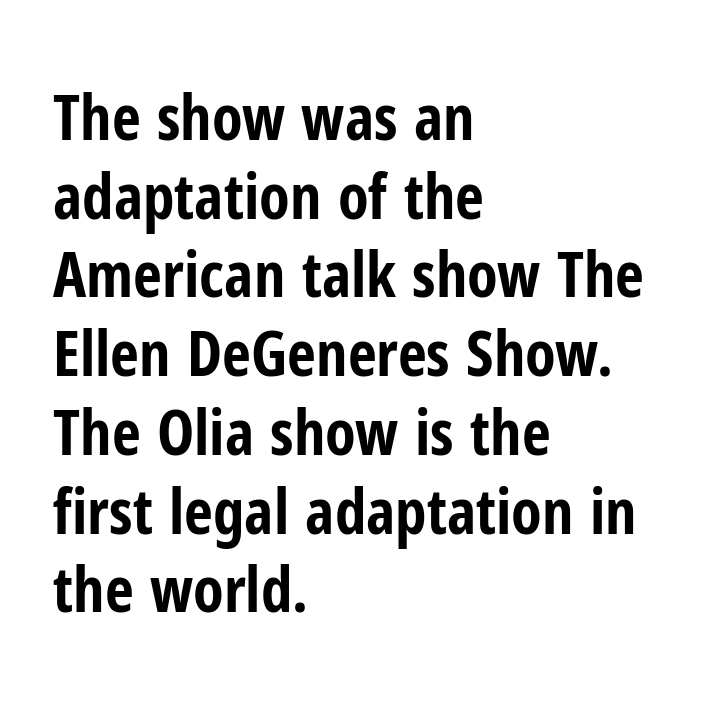
In CSS terms this would be text-align: left. What stands out about the letter spacing? Nothing — it is the standard amount. Quick note: interline space is typical. The letters advance in unequal steps, a hallmark of proportional type. Honestly, there is no underline to notice here at all. You'd pick this weight for a headline — it's a proper bold.
